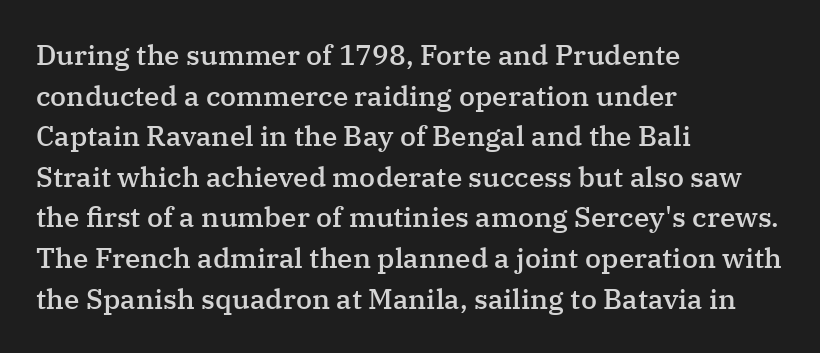
{"serif": "yes", "italic": "no", "bold": "semi", "weight": "semibold", "width": "normal", "stroke_contrast": "medium", "x_height": "medium", "monospaced": "no", "underline": "no", "align": "left", "line_spacing": "normal", "line_spacing_ratio": 1.45, "letter_spacing": "normal", "letter_spacing_em": 0.0, "glyph_px": 28}
